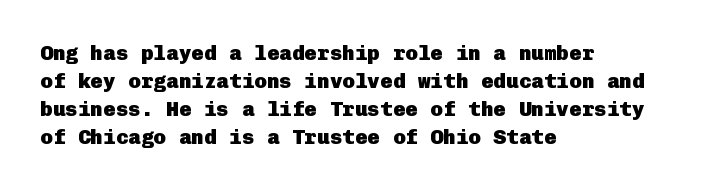
Anything drawn beneath the words? Only blank space. Evenly set lines give the paragraph a standard silhouette. In CSS terms this would be text-align: left. The font's upright variant was chosen for this text. Strokes here are thick enough to call this a true bold.
